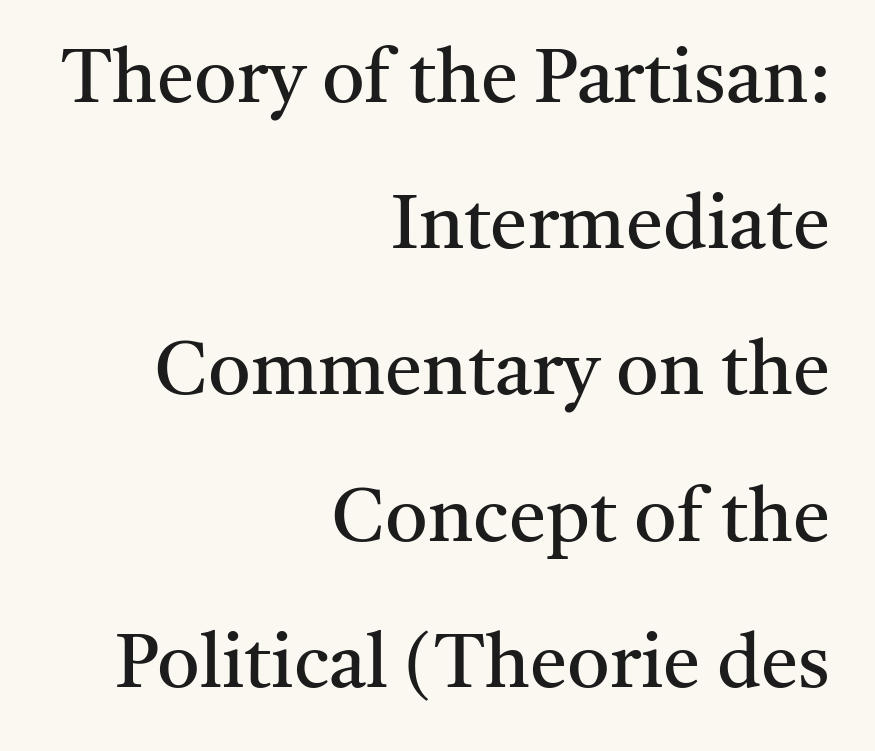
This reads as an unemphasized weight, regular at the heaviest. Students, observe: this is what heavily led, spacious text looks like. The lines are quadded right. The passage shown is not underscored anywhere.
